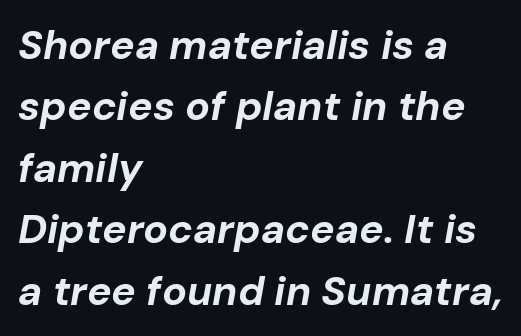
{"italic": "yes", "lean": "right", "slant_degrees": 10, "bold": "yes", "weight": "bold", "width": "normal", "stroke_contrast": "low", "x_height": "medium", "monospaced": "no", "underline": "no", "align": "left", "line_spacing": "normal", "line_spacing_ratio": 1.5, "letter_spacing": "normal", "letter_spacing_em": 0.0, "glyph_px": 41}
